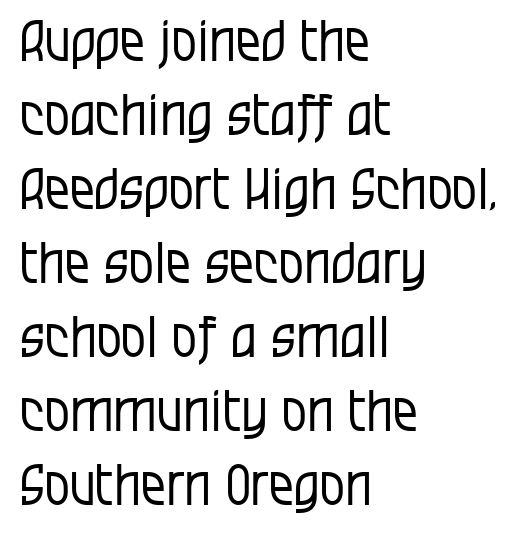
The lettering holds an erect, upright posture throughout. Line spacing here is normal. You could not count columns in this text — the font is proportionally spaced. The lines are quadded left. Weight: in the light-to-regular range. You can tell from the bare stems that sans-serif type was used.
